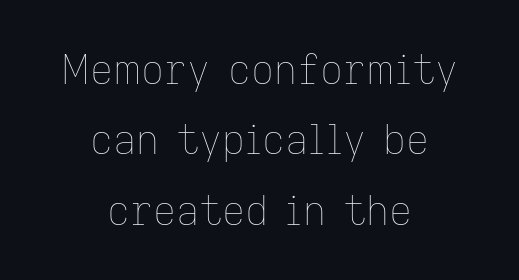
Q: Is the text bold? A: No.
Q: Is the text italic (slanted)? A: No, it is upright.
Q: Is the text underlined? A: No.
Q: How is the paragraph aligned? A: Centered.
Q: Is the spacing between letters normal or unusually wide? A: Normal.
Q: Width (condensed, normal, or wide)? A: Normal.
Q: Stroke contrast? A: Low.
Q: x-height? A: Medium.
Q: Monospaced? A: No.
